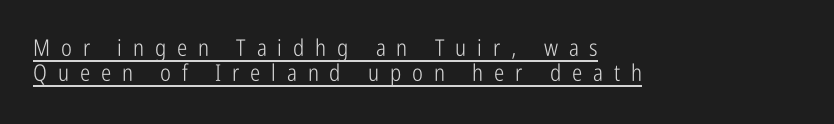
The image shows 23 px text type, upright; set left-aligned, tight line spacing (1.1x), unusually wide letter spacing (+0.47 em), underlined.
